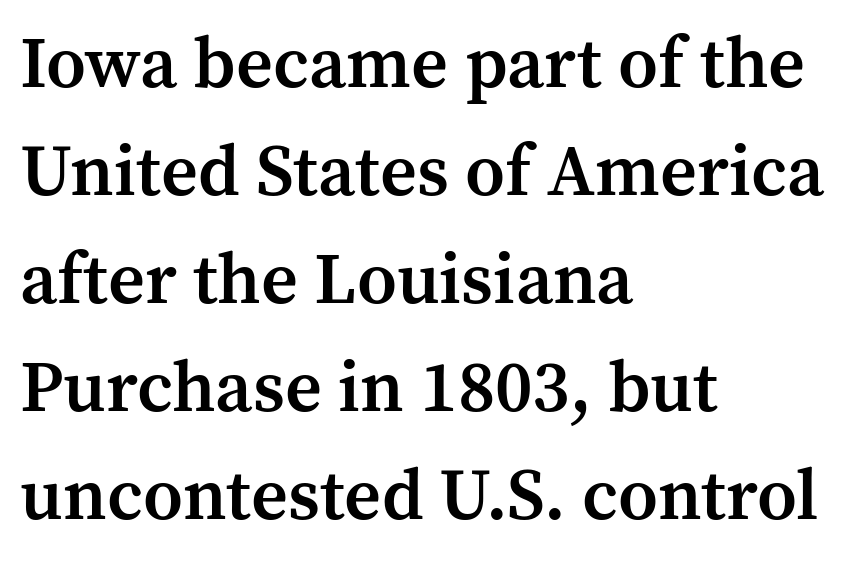
The image shows 72 px semibold serif type, upright; set left-aligned, normal line spacing (1.5x), normal letter spacing, not underlined; medium stroke contrast and a medium x-height.
